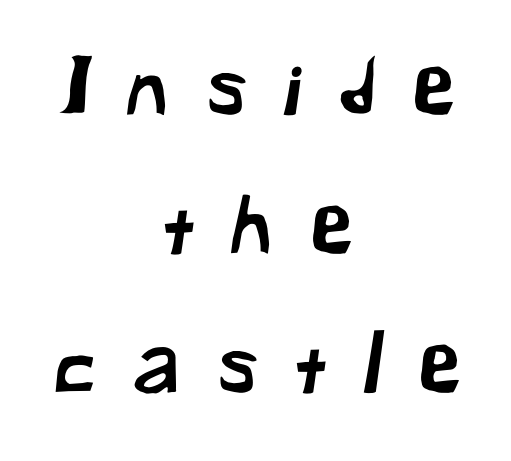
The image shows 79 px sans-serif type; set centered, line spacing 1.76x, unusually wide letter spacing (+0.47 em), not underlined; low stroke contrast and a medium x-height.
